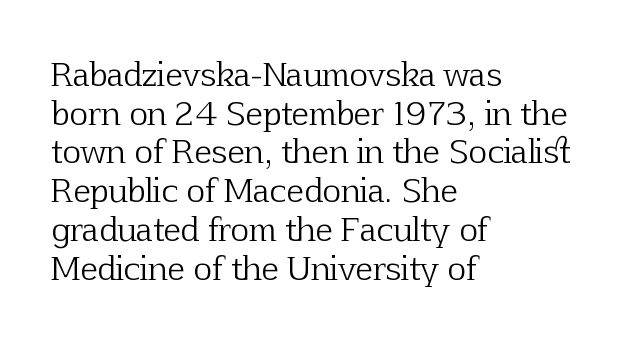
Q: Is the text bold? A: No.
Q: Is the text italic (slanted)? A: No, it is upright.
Q: Is the typeface a serif or a sans-serif typeface? A: Serif.
Q: Is the text underlined? A: No.
Q: How is the paragraph aligned? A: Left-aligned.
Q: Is the spacing between letters normal or unusually wide? A: Normal.
Q: Width (condensed, normal, or wide)? A: Normal.
Q: Stroke contrast? A: Low.
Q: x-height? A: Medium.
Q: Monospaced? A: No.
